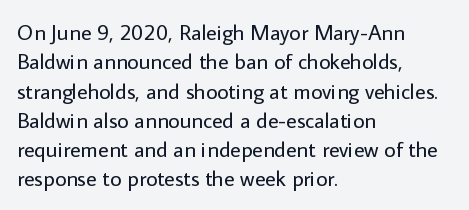
The image shows 22 px text type, upright; set left-aligned, normal line spacing (1.33x), normal letter spacing, not underlined.
